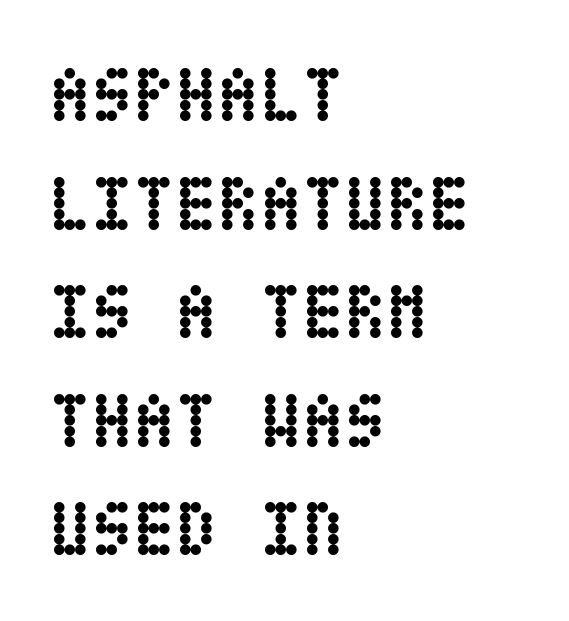
This is the regular roman posture of the typeface. Rule under the text: the space is simply empty. Each new line begins a customary step beneath the previous one. The letters are bold, with thick, heavy strokes. The type is set solid horizontally, with unmodified tracking.
